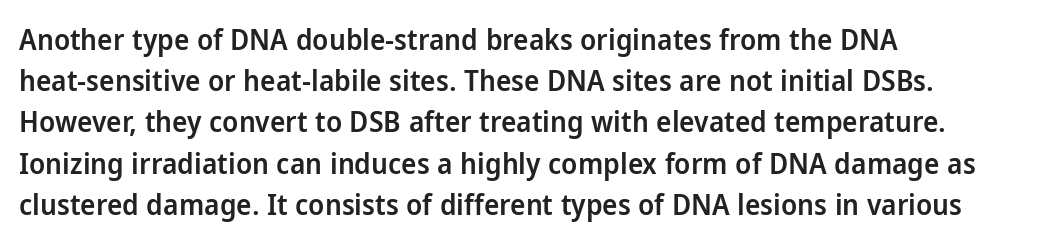
Weight: semibold (demi). The paragraph shown leans on its left margin. Is there much room between lines? A standard amount, neither cramped nor airy. The tracking reads as untouched default to a designer's eye. This sample has the flowing, uneven cadence of proportional lettering. This is roman type, the default non-slanted kind.
